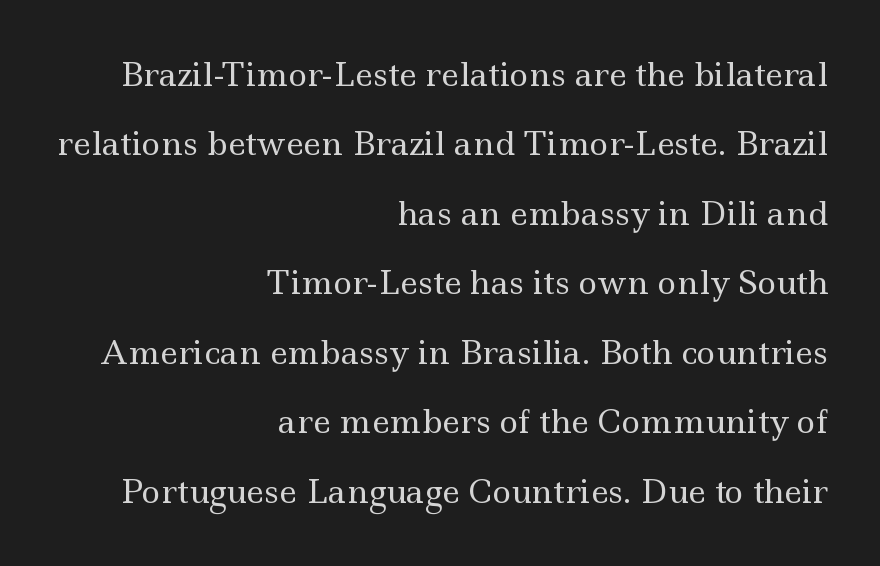
{"serif": "yes", "italic": "no", "bold": "no", "weight": "regular", "width": "wide", "x_height": "small", "monospaced": "no", "underline": "no", "align": "right", "line_spacing": "loose", "line_spacing_ratio": 2.17, "letter_spacing": "normal", "letter_spacing_em": 0.0, "glyph_px": 32}
